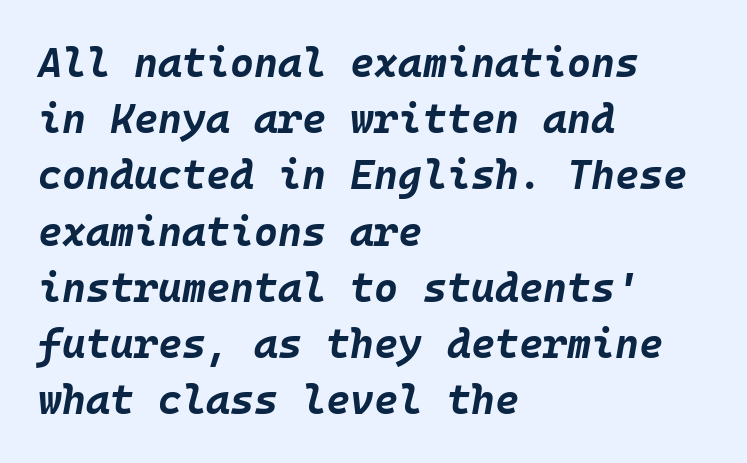
Regular leading. The typesetting leans heavy: a genuine bold. Lines of text with bare space underneath. Here the glyphs are tracked normally, forming tight word shapes.
